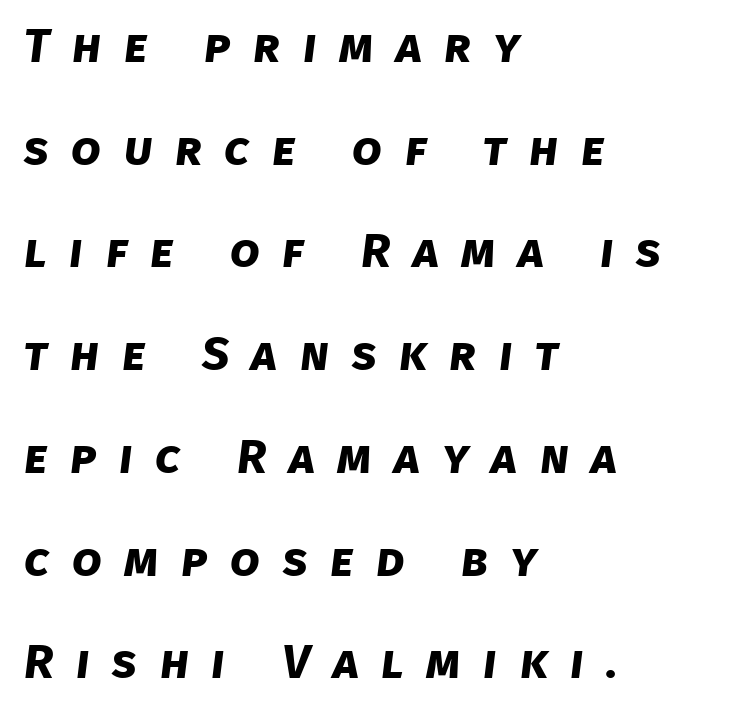
Q: Is the text bold? A: Yes.
Q: Is the typeface a serif or a sans-serif typeface? A: Sans-serif.
Q: Is the text underlined? A: No.
Q: How is the paragraph aligned? A: Left-aligned.
Q: Is the spacing between letters normal or unusually wide? A: Unusually wide.
Q: Is the spacing between lines tight, normal or loose? A: Loose.
Q: Width (condensed, normal, or wide)? A: Normal.
Q: Stroke contrast? A: Low.
Q: x-height? A: Large.
Q: Monospaced? A: No.
